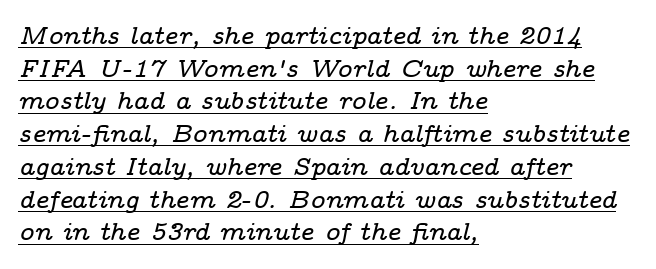
The image shows 25 px text type, italic (leaning right); set left-aligned, normal line spacing (1.31x), normal letter spacing, underlined.
